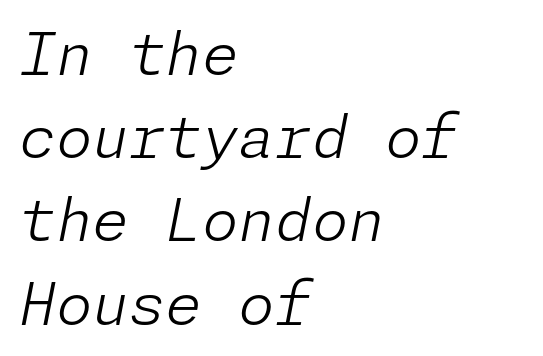
Italic: yes, the glyphs are oblique. The text block is weighted toward the left margin, trailing off unevenly rightward. Compared with a typical body face, this is equally light or lighter still. Check the space under the baseline: it is left empty. Students, observe: this is what conventionally led text looks like. Nothing unusual about the tracking: characters are spaced as the font intends.
